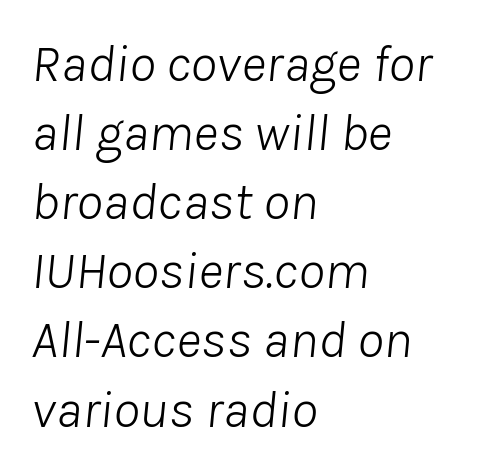
{"italic": "yes", "lean": "right", "slant_degrees": 8, "bold": "no", "weight": "light", "width": "normal", "stroke_contrast": "low", "x_height": "medium", "monospaced": "no", "underline": "no", "align": "left", "line_spacing": "normal", "line_spacing_ratio": 1.28, "letter_spacing": "normal", "letter_spacing_em": 0.0, "glyph_px": 54}
